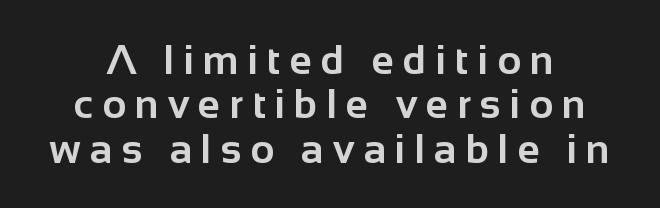
The text was rendered using a sans face with plain stroke endings. Short note: letters widely spaced. Each letter keeps its own natural width here, so spacing adapts to shape. The letters are bold, with thick, heavy strokes. Clear beneath every line of the passage. The leading is snug, giving the passage a crowded texture.
